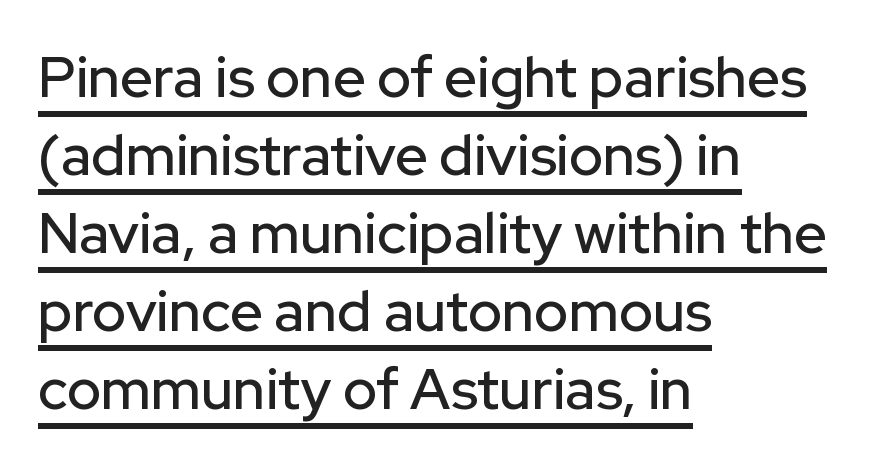
The lettering is marked with a stroke running underneath it. Unlike italic type, these characters show no tilt at all. The glyphs in this specimen are sans serif. Character widths vary here, with narrow letters taking less room than wide ones. Short and long lines alike share a common starting point at left. Regarding leading, the lines here are spaced in the standard way.
